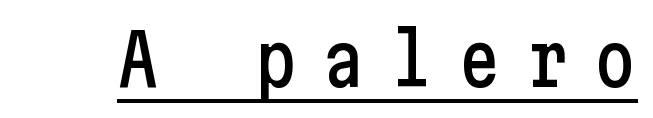
The image shows 71 px condensed sans-serif type, upright; set unusually wide letter spacing (+0.36 em), underlined; low stroke contrast and a medium x-height.
